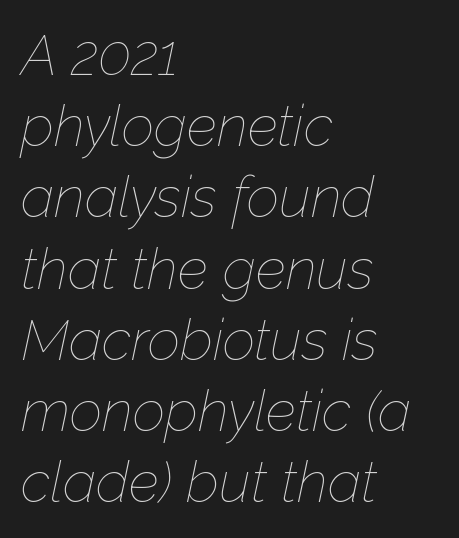
The face looks like a standard text weight, possibly lighter. Does the copy run flush right? No — it runs flush left. Regular leading. The passage shown is typed in a proportional face where columns would drift.
